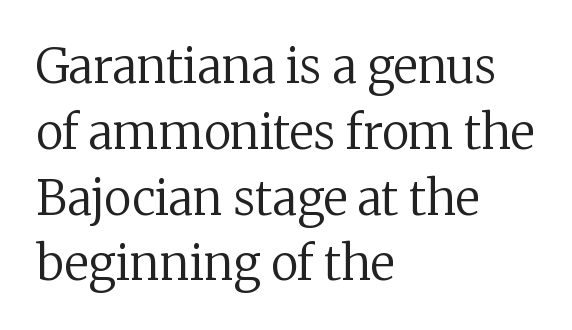
Q: Is the text bold? A: No.
Q: Is the text italic (slanted)? A: No, it is upright.
Q: Is the typeface a serif or a sans-serif typeface? A: Serif.
Q: Is the text underlined? A: No.
Q: How is the paragraph aligned? A: Left-aligned.
Q: Is the spacing between letters normal or unusually wide? A: Normal.
Q: Is the spacing between lines tight, normal or loose? A: Normal.
Q: Width (condensed, normal, or wide)? A: Normal.
Q: Stroke contrast? A: Low.
Q: x-height? A: Medium.
Q: Monospaced? A: No.
